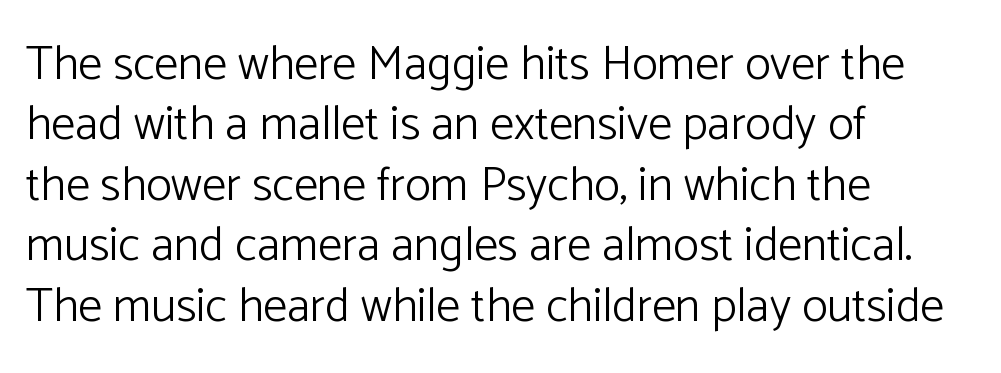
{"serif": "no", "italic": "no", "bold": "no", "weight": "light", "width": "normal", "stroke_contrast": "low", "x_height": "medium", "monospaced": "no", "underline": "no", "align": "left", "line_spacing": "normal", "line_spacing_ratio": 1.26, "letter_spacing": "normal", "letter_spacing_em": 0.0, "glyph_px": 48}
